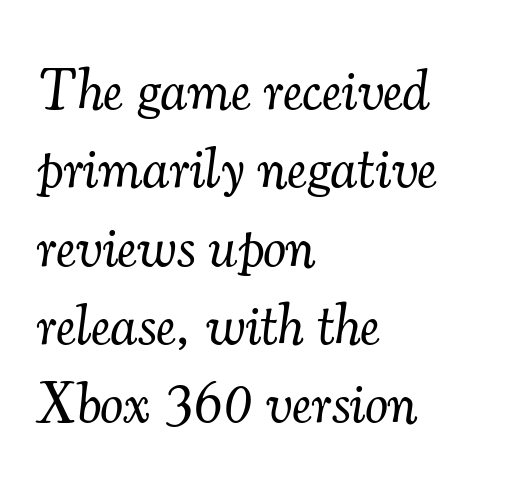
The line texture is even and compact thanks to regular tracking. Varying glyph widths throughout — classic text-font behaviour. The ragged edge is on the right, which tells us the setting is flush left. Descenders hang freely into open space. Small tapered or slab feet sit at the stroke ends, so this counts as serif. The vertical gap from one line to the next is medium.
